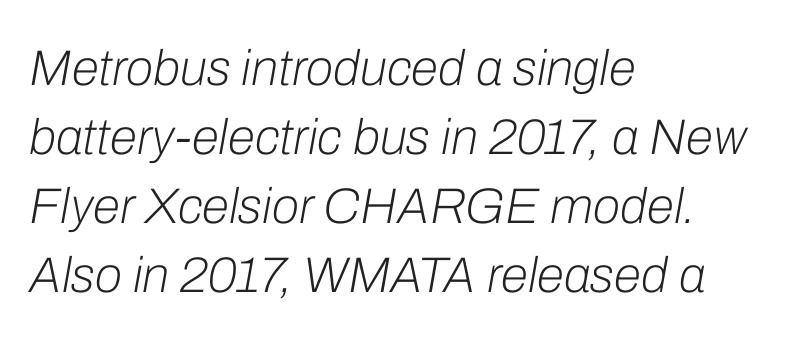
The image shows 50 px light type, italic (leaning right); set left-aligned, normal line spacing (1.38x), normal letter spacing, not underlined; low stroke contrast and a medium x-height.
